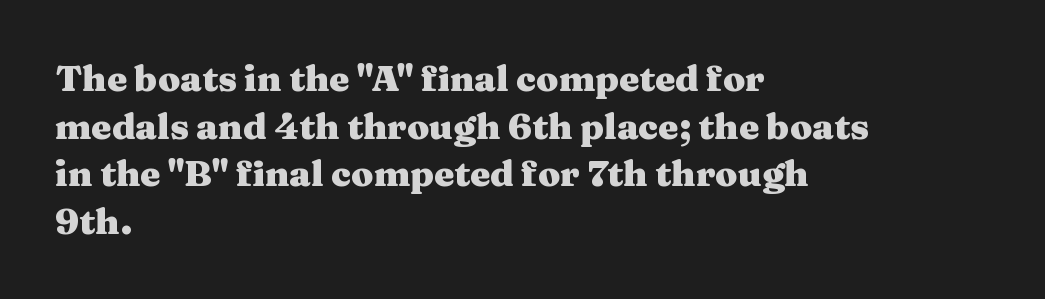
Q: Is the text bold? A: Yes.
Q: Is the text italic (slanted)? A: No, it is upright.
Q: Is the typeface a serif or a sans-serif typeface? A: Serif.
Q: Is the text underlined? A: No.
Q: How is the paragraph aligned? A: Left-aligned.
Q: Is the spacing between letters normal or unusually wide? A: Normal.
Q: Is the spacing between lines tight, normal or loose? A: Normal.
Q: Width (condensed, normal, or wide)? A: Wide.
Q: Stroke contrast? A: Medium.
Q: x-height? A: Medium.
Q: Monospaced? A: No.
